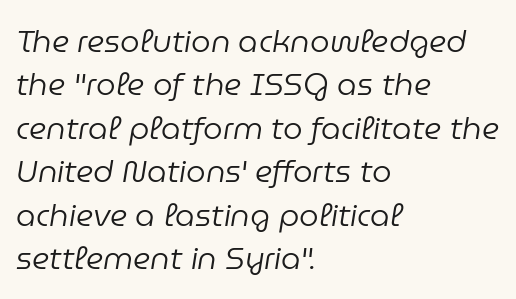
Tracking here is standard; glyphs follow each other at the usual distance. Do the characters align in a grid? No, the font is proportional. The glyphs are unaccompanied by any horizontal stroke below them. This is not heavy type; no bold has been used. When letters slant like this, we call the style italic. Does the leading feel generous? No, just average.
